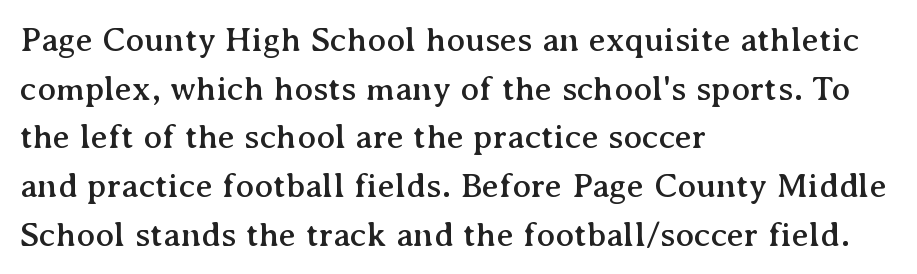
The ragged edge is on the right, which tells us the setting is flush left. Just letters on the line, the space beneath them empty. Students, note that the glyphs here touch the page at normal intervals. Unlike italic type, these characters show no tilt at all. The passage shown is typed in a proportional face where columns would drift.
